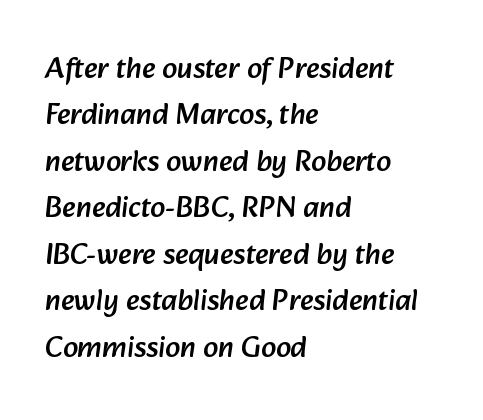
Q: Is the typeface a serif or a sans-serif typeface? A: Sans-serif.
Q: Is the text underlined? A: No.
Q: How is the paragraph aligned? A: Left-aligned.
Q: Is the spacing between letters normal or unusually wide? A: Normal.
Q: Is the spacing between lines tight, normal or loose? A: Normal.
Q: Width (condensed, normal, or wide)? A: Normal.
Q: Stroke contrast? A: Low.
Q: x-height? A: Medium.
Q: Monospaced? A: No.
